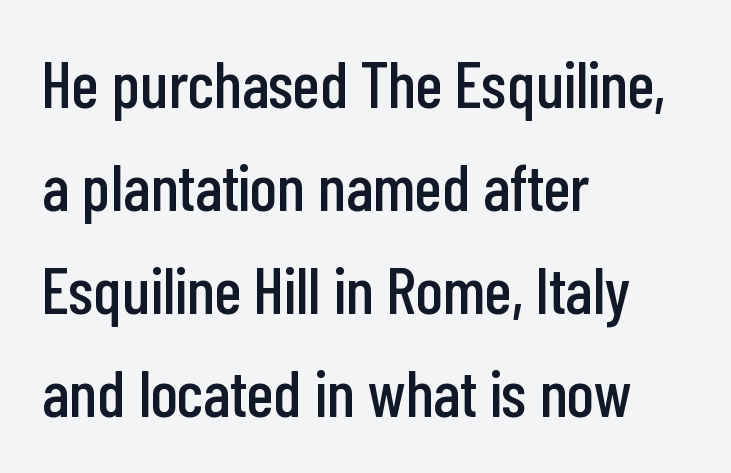
The image shows 66 px condensed sans-serif type, upright; set left-aligned, normal line spacing (1.56x), normal letter spacing, not underlined; low stroke contrast and a medium x-height.
